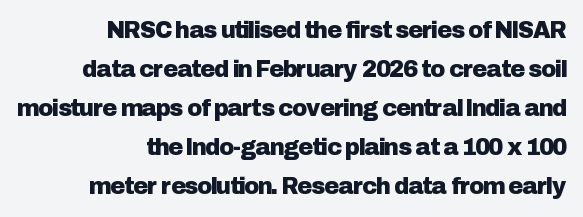
The image shows 23 px text type, upright; set right-aligned, normal line spacing (1.7x), normal letter spacing, not underlined.
